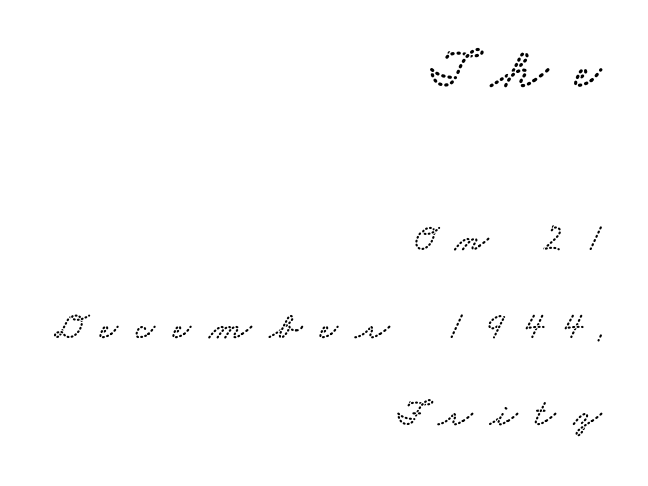
Q: Is the text underlined? A: No.
Q: How is the paragraph aligned? A: Right-aligned.
Q: Is the spacing between letters normal or unusually wide? A: Unusually wide.
Q: Is the spacing between lines tight, normal or loose? A: Loose.
Q: Which block of text is set in a larger size, the first (top) or the second (bottom)? A: The first (top) one.
Q: Width (condensed, normal, or wide)? A: Wide.
Q: Stroke contrast? A: Low.
Q: x-height? A: Small.
Q: Monospaced? A: No.
